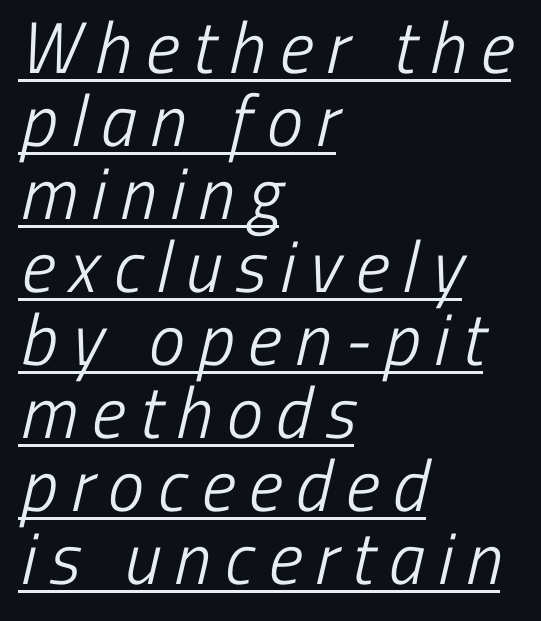
{"serif": "no", "bold": "no", "weight": "light", "width": "condensed", "stroke_contrast": "low", "x_height": "medium", "monospaced": "no", "underline": "yes", "align": "left", "line_spacing": "tight", "line_spacing_ratio": 1.0, "glyph_px": 73}
